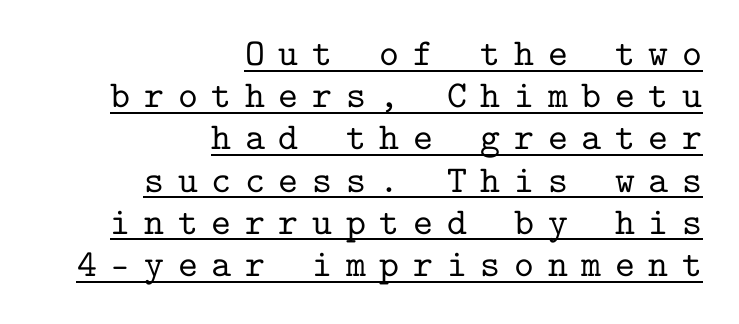
The image shows 38 px serif type, upright, monospaced; set right-aligned, tight line spacing (1.11x), unusually wide letter spacing (+0.36 em), underlined; low stroke contrast and a medium x-height.
